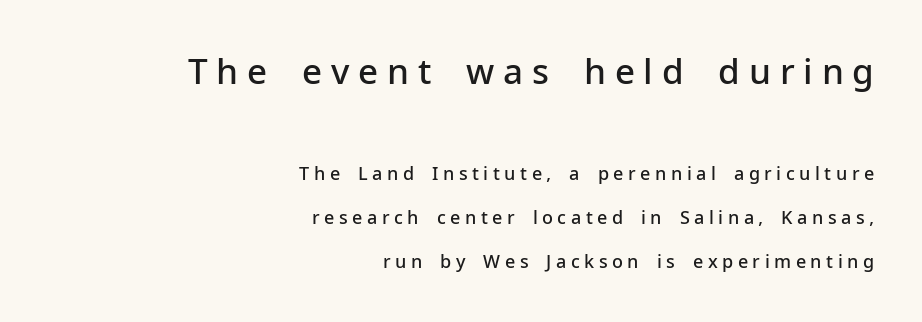
Q: Is the text bold? A: Semi-bold.
Q: Is the text italic (slanted)? A: No, it is upright.
Q: Is the typeface a serif or a sans-serif typeface? A: Sans-serif.
Q: Is the text underlined? A: No.
Q: How is the paragraph aligned? A: Right-aligned.
Q: Is the spacing between letters normal or unusually wide? A: Unusually wide.
Q: Is the spacing between lines tight, normal or loose? A: Loose.
Q: Which block of text is set in a larger size, the first (top) or the second (bottom)? A: The first (top) one.
Q: Width (condensed, normal, or wide)? A: Normal.
Q: Stroke contrast? A: Low.
Q: x-height? A: Medium.
Q: Monospaced? A: No.
